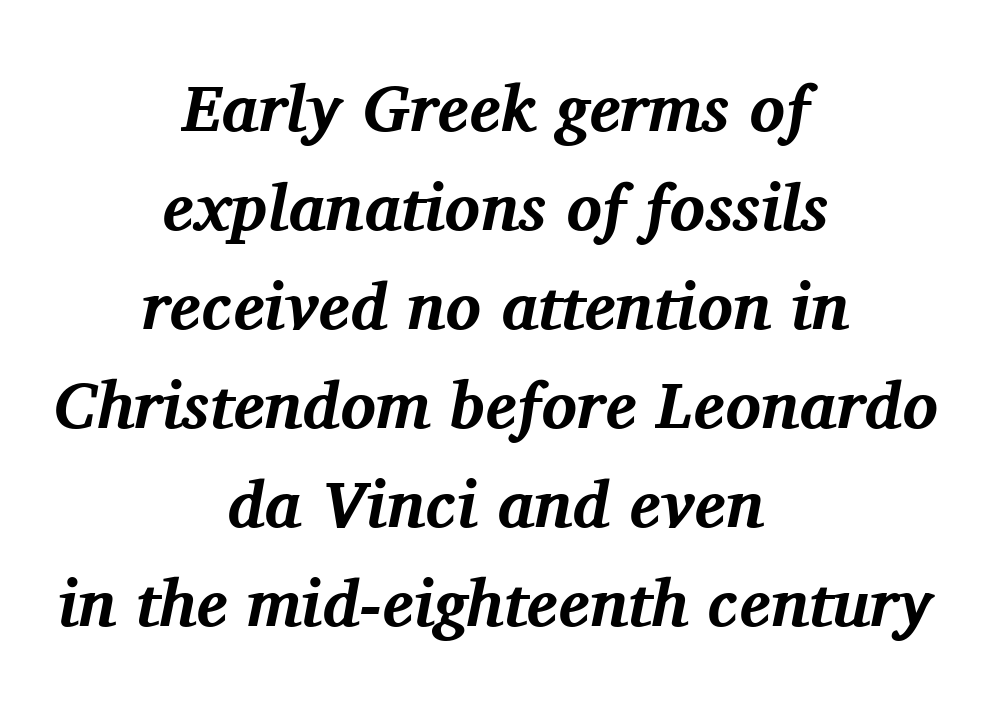
{"serif": "yes", "italic": "yes", "lean": "right", "slant_degrees": 11, "bold": "yes", "weight": "bold", "width": "normal", "stroke_contrast": "medium", "x_height": "medium", "monospaced": "no", "underline": "no", "align": "center", "line_spacing": "normal", "line_spacing_ratio": 1.5, "letter_spacing": "normal", "letter_spacing_em": 0.0, "glyph_px": 66}
